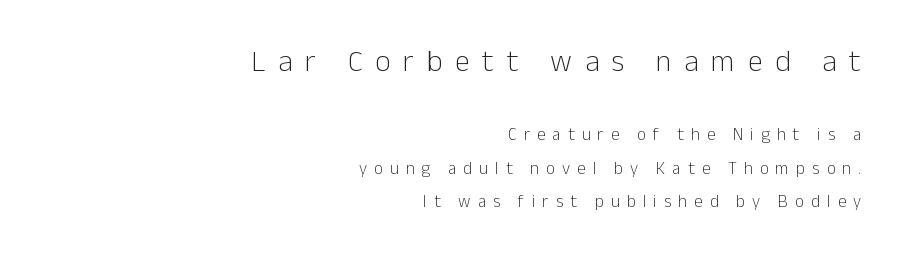
Q: Is the text bold? A: No.
Q: Is the text italic (slanted)? A: No, it is upright.
Q: Is the typeface a serif or a sans-serif typeface? A: Sans-serif.
Q: Is the text underlined? A: No.
Q: How is the paragraph aligned? A: Right-aligned.
Q: Is the spacing between letters normal or unusually wide? A: Unusually wide.
Q: Is the spacing between lines tight, normal or loose? A: Loose.
Q: Which block of text is set in a larger size, the first (top) or the second (bottom)? A: The first (top) one.
Q: Width (condensed, normal, or wide)? A: Normal.
Q: Stroke contrast? A: Low.
Q: x-height? A: Medium.
Q: Monospaced? A: No.
